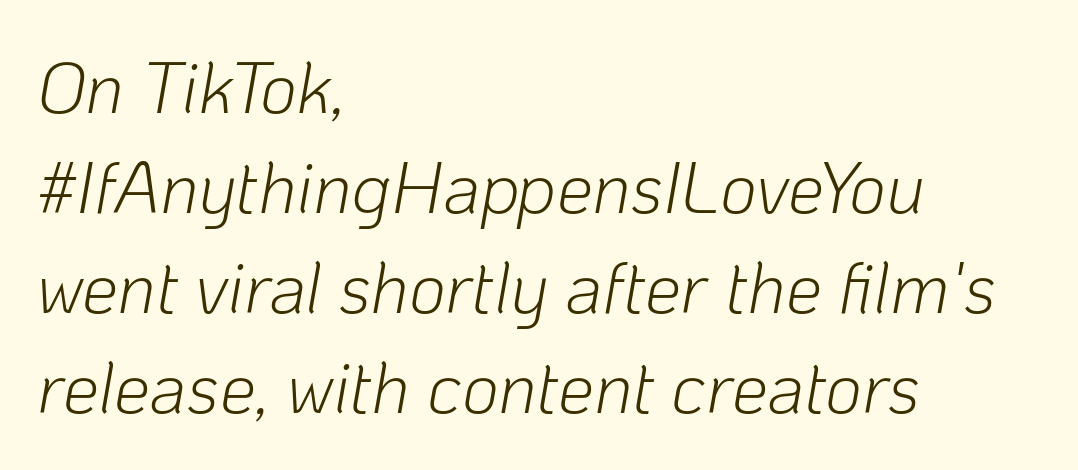
{"italic": "yes", "lean": "right", "slant_degrees": 10, "bold": "no", "weight": "light", "width": "normal", "stroke_contrast": "low", "x_height": "medium", "monospaced": "no", "underline": "no", "align": "left", "line_spacing": "normal", "line_spacing_ratio": 1.39, "letter_spacing": "normal", "letter_spacing_em": 0.0, "glyph_px": 72}
